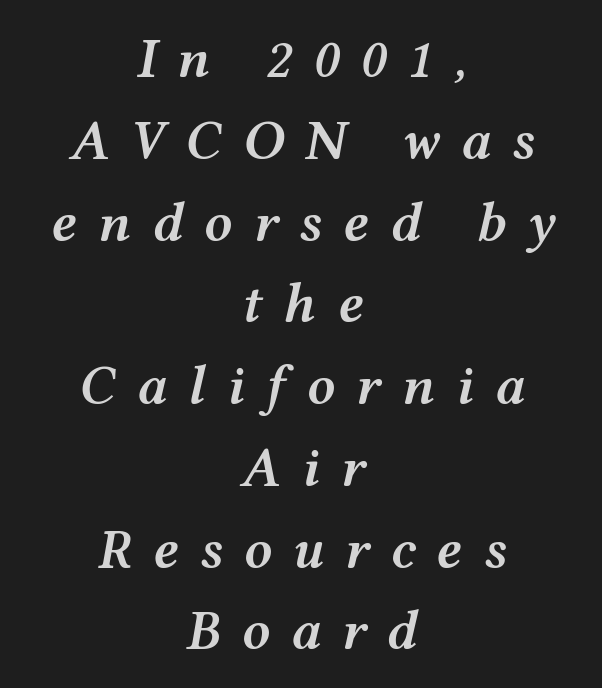
Q: Is the text bold? A: Semi-bold.
Q: Is the text italic (slanted)? A: Yes, it leans right by about 12 degrees.
Q: Is the text underlined? A: No.
Q: How is the paragraph aligned? A: Centered.
Q: Is the spacing between letters normal or unusually wide? A: Unusually wide.
Q: Is the spacing between lines tight, normal or loose? A: Normal.
Q: Width (condensed, normal, or wide)? A: Wide.
Q: Stroke contrast? A: Medium.
Q: x-height? A: Medium.
Q: Monospaced? A: No.
